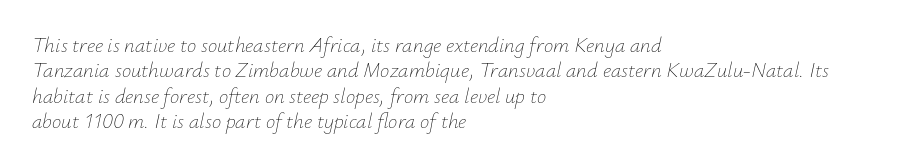
Does extra space separate the letters? No, they use regular spacing. The axis of the letterforms is tilted away from vertical. Nobody drew a line under any word here. Visually the block forms a straight wall on the left and a jagged coastline on the right.
